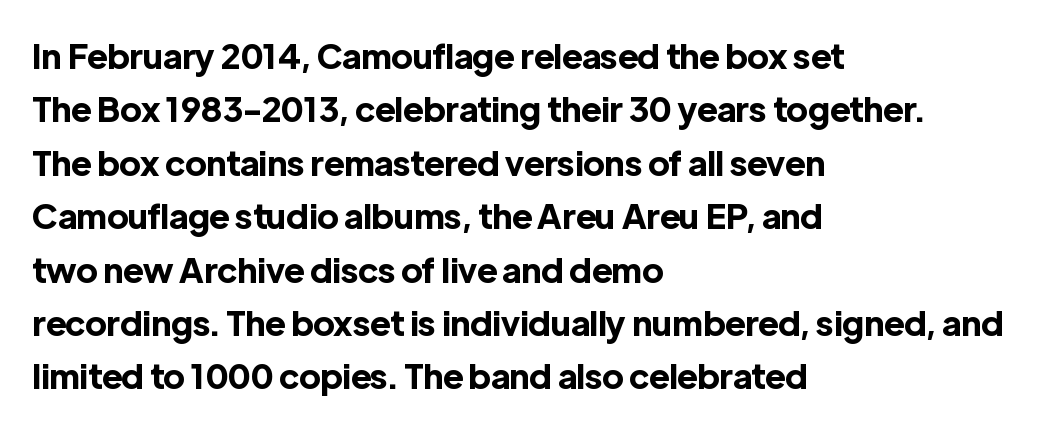
Every stem runs plumb, perpendicular to the baseline. If you drew a ruler down the left edge, every line would touch it. Spacing verdict: proportional, widths tailored to each character. The passage shown is typeset with a sans-serif family.
